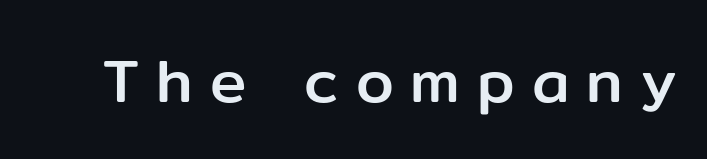
Descenders hang freely into open space. Posture: upright roman. Type style note: lacks serifs. The letters advance in unequal steps, a hallmark of proportional type. Substantial extra tracking has been applied to these lines.
